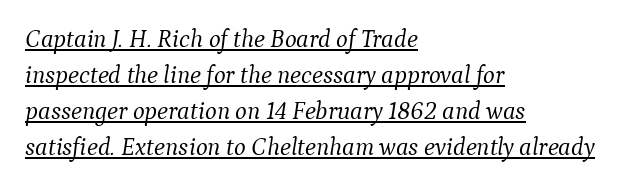
The image shows 25 px text type, italic (leaning right); set left-aligned, normal line spacing (1.44x), normal letter spacing, underlined.
